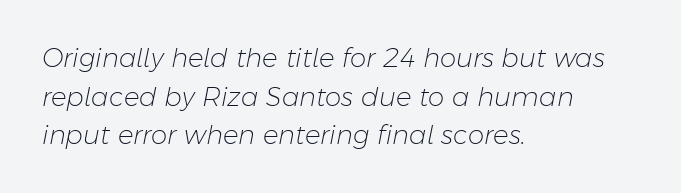
Q: Is the text bold? A: No.
Q: Is the text italic (slanted)? A: Yes, it leans right by about 11 degrees.
Q: Is the text underlined? A: No.
Q: How is the paragraph aligned? A: Left-aligned.
Q: Is the spacing between letters normal or unusually wide? A: Normal.
Q: Is the spacing between lines tight, normal or loose? A: Normal.
